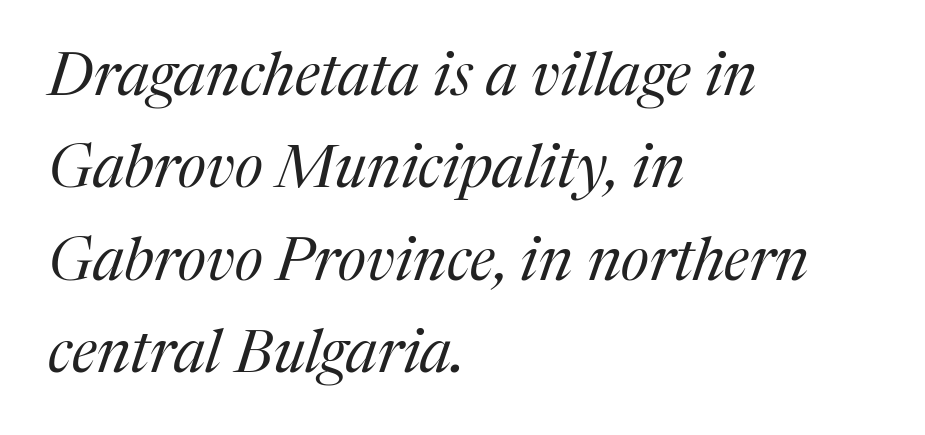
The specimen omits any rule beneath the text block's lines. Do the characters align in a grid? No, the font is proportional. Check where the strokes stop: tiny serifs finish them off. Notice how descenders clear the ascenders below comfortably — that's standard leading.
